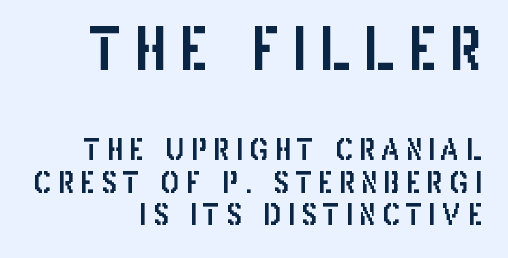
The image shows 58 px condensed sans-serif type, upright; set right-aligned, tight line spacing (1.13x), unusually wide letter spacing (+0.21 em), not underlined; the first (top) block is 2.0x larger; low stroke contrast and a large x-height.
